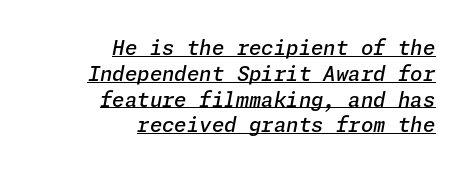
Q: Is the text bold? A: Semi-bold.
Q: Is the text italic (slanted)? A: Yes, it leans right by about 11 degrees.
Q: Is the text underlined? A: Yes.
Q: How is the paragraph aligned? A: Right-aligned.
Q: Is the spacing between letters normal or unusually wide? A: Normal.
Q: Is the spacing between lines tight, normal or loose? A: Normal.
